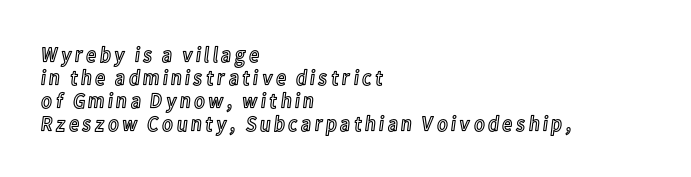
The image shows 22 px text type; set left-aligned, tight line spacing (1.04x), not underlined.
